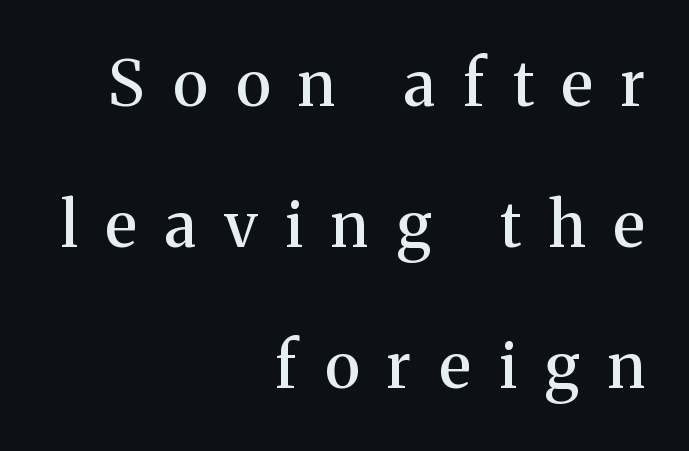
{"serif": "yes", "italic": "no", "width": "normal", "stroke_contrast": "medium", "x_height": "medium", "monospaced": "no", "underline": "no", "align": "right", "line_spacing": "loose", "line_spacing_ratio": 2.24, "letter_spacing": "wide", "letter_spacing_em": 0.45, "glyph_px": 63}
